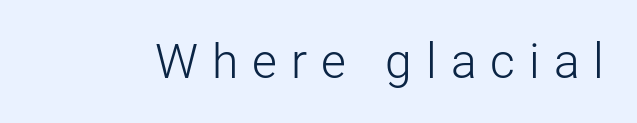
{"serif": "no", "italic": "no", "bold": "no", "weight": "light", "width": "normal", "stroke_contrast": "low", "x_height": "medium", "monospaced": "no", "underline": "no", "letter_spacing": "wide", "letter_spacing_em": 0.29, "glyph_px": 48}
